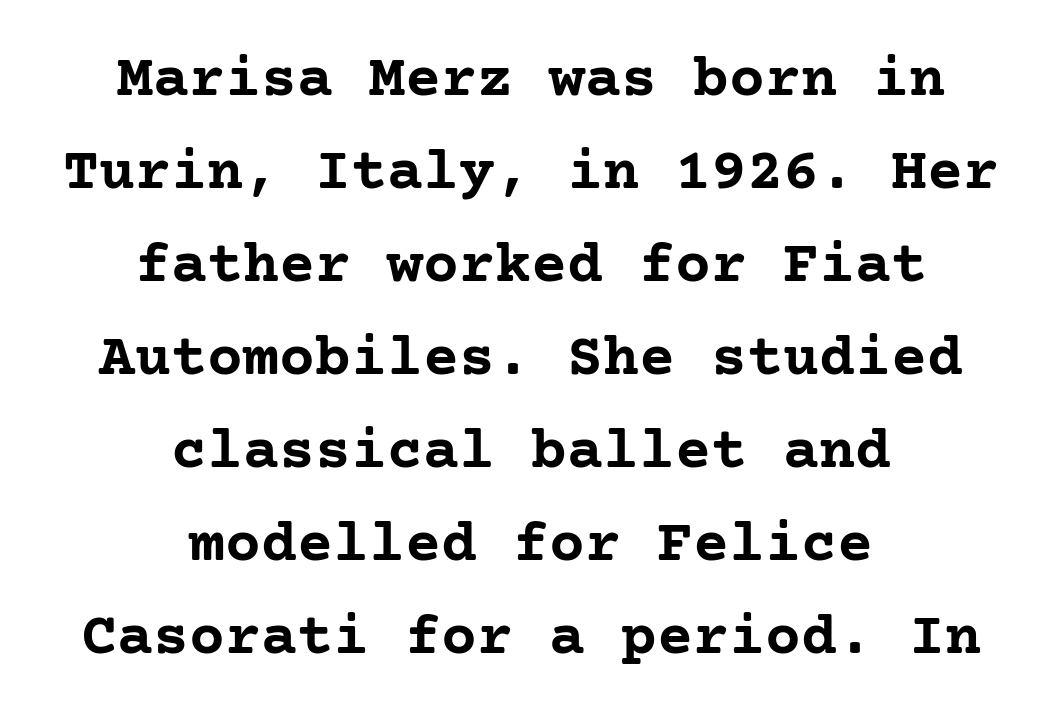
Q: Is the text bold? A: Yes.
Q: Is the text italic (slanted)? A: No, it is upright.
Q: Is the typeface a serif or a sans-serif typeface? A: Serif.
Q: Is the text underlined? A: No.
Q: How is the paragraph aligned? A: Centered.
Q: Is the spacing between letters normal or unusually wide? A: Normal.
Q: Is the spacing between lines tight, normal or loose? A: Normal.
Q: Width (condensed, normal, or wide)? A: Normal.
Q: Stroke contrast? A: Low.
Q: x-height? A: Medium.
